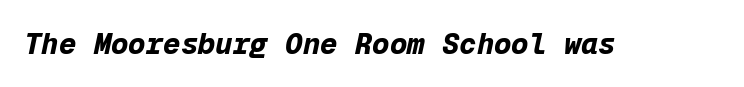
Q: Is the text bold? A: Yes.
Q: Is the text italic (slanted)? A: Yes, it leans right by about 12 degrees.
Q: Is the text underlined? A: No.
Q: Is the spacing between letters normal or unusually wide? A: Normal.
Q: Width (condensed, normal, or wide)? A: Normal.
Q: Stroke contrast? A: Low.
Q: x-height? A: Medium.
Q: Monospaced? A: Yes.
